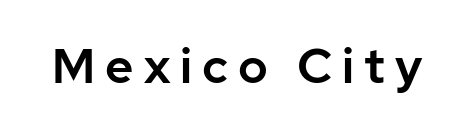
Looks like regular typesetting: each glyph gets only the width it needs. This is sans-serif lettering, the kind often seen on screens and signage. Compared with typical body copy, the letter spacing here is much looser. Any mark beneath the type? The region is blank. The font's upright variant was chosen for this text.
